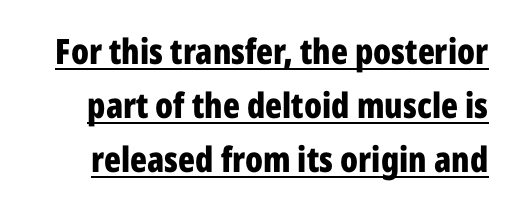
The image shows 35 px bold, condensed sans-serif type, upright; set normal line spacing (1.55x), normal letter spacing, underlined; low stroke contrast and a medium x-height.
